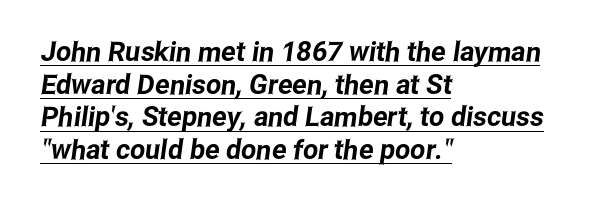
The image shows 27 px text type; set left-aligned, line spacing 1.21x, normal letter spacing, underlined.
